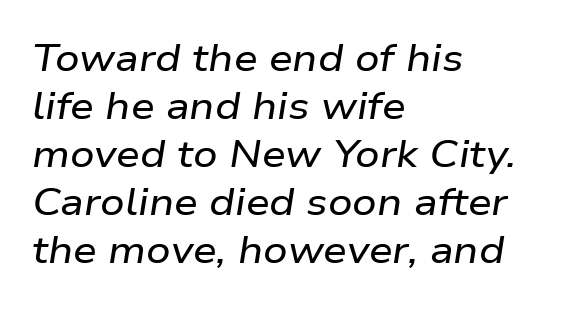
Q: Is the text italic (slanted)? A: Yes, it leans right by about 9 degrees.
Q: Is the text underlined? A: No.
Q: How is the paragraph aligned? A: Left-aligned.
Q: Is the spacing between letters normal or unusually wide? A: Normal.
Q: Is the spacing between lines tight, normal or loose? A: Normal.
Q: Width (condensed, normal, or wide)? A: Wide.
Q: Stroke contrast? A: Low.
Q: x-height? A: Medium.
Q: Monospaced? A: No.
